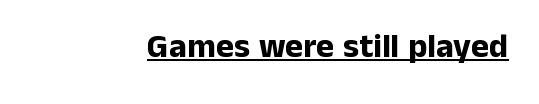
{"serif": "no", "italic": "no", "bold": "yes", "weight": "bold", "width": "normal", "stroke_contrast": "low", "x_height": "medium", "monospaced": "no", "underline": "yes", "letter_spacing": "normal", "letter_spacing_em": 0.0, "glyph_px": 34}
